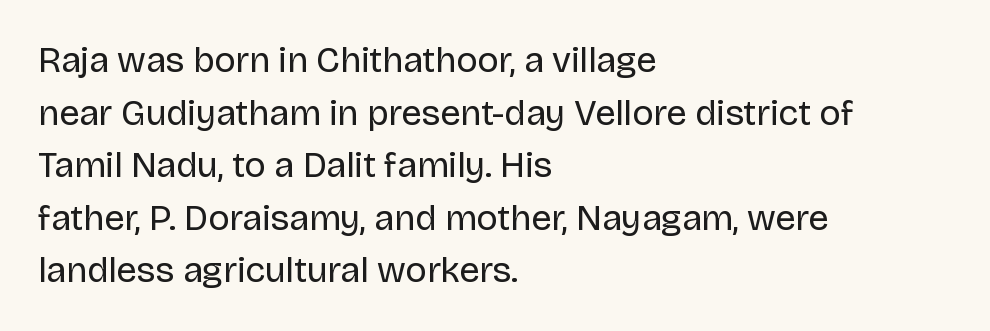
The image shows 36 px regular-weight sans-serif type, upright; set left-aligned, normal line spacing (1.46x), normal letter spacing, not underlined; low stroke contrast and a large x-height.
